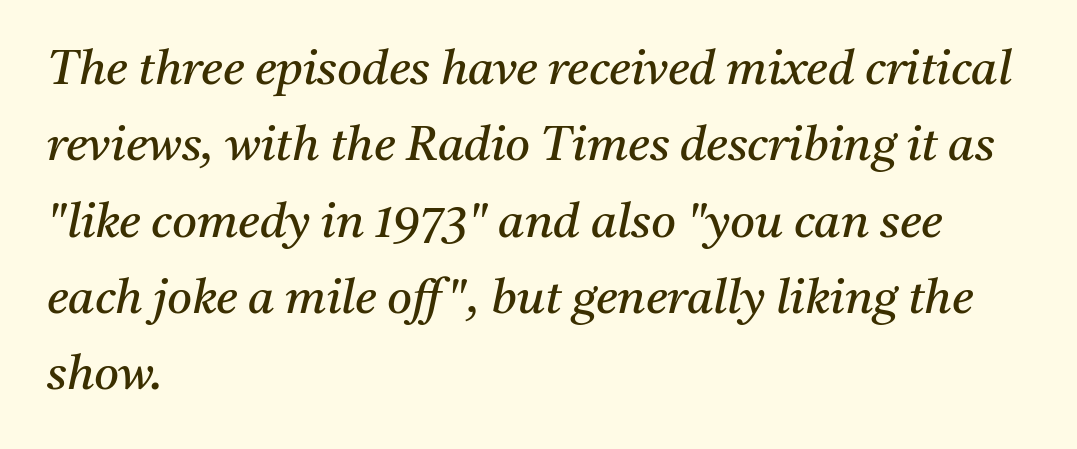
Q: Is the text bold? A: No.
Q: Is the text italic (slanted)? A: Yes, it leans right by about 11 degrees.
Q: Is the typeface a serif or a sans-serif typeface? A: Serif.
Q: Is the text underlined? A: No.
Q: How is the paragraph aligned? A: Left-aligned.
Q: Is the spacing between letters normal or unusually wide? A: Normal.
Q: Is the spacing between lines tight, normal or loose? A: Normal.
Q: Width (condensed, normal, or wide)? A: Normal.
Q: Stroke contrast? A: Medium.
Q: x-height? A: Medium.
Q: Monospaced? A: No.
